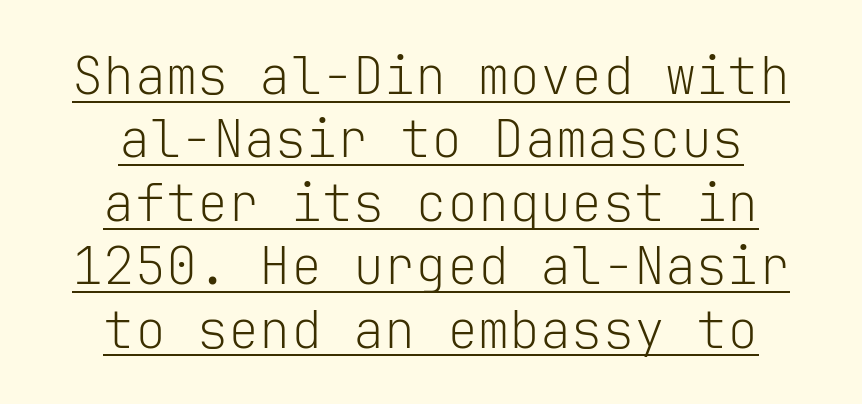
Nothing unusual about the tracking: characters are spaced as the font intends. Here the designer chose a console-style face with uniform glyph widths. The face used here is a sans, in the tradition of grotesques and geometrics. You can see a thin bar hugging the bottom of the glyphs.
